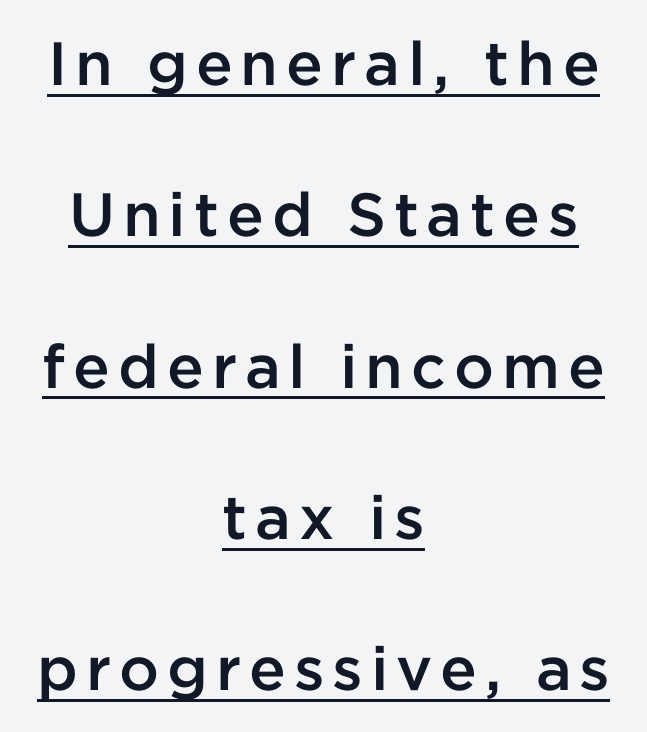
{"serif": "no", "italic": "no", "bold": "semi", "weight": "semibold", "width": "normal", "stroke_contrast": "low", "x_height": "medium", "monospaced": "no", "underline": "yes", "align": "center", "line_spacing": "loose", "line_spacing_ratio": 2.48, "glyph_px": 61}
